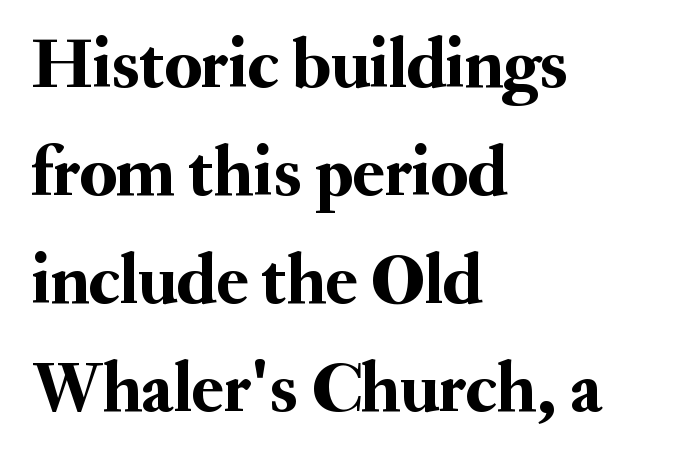
The image shows 72 px serif type, upright; set left-aligned, normal line spacing (1.5x), normal letter spacing, not underlined; medium stroke contrast and a small x-height.
